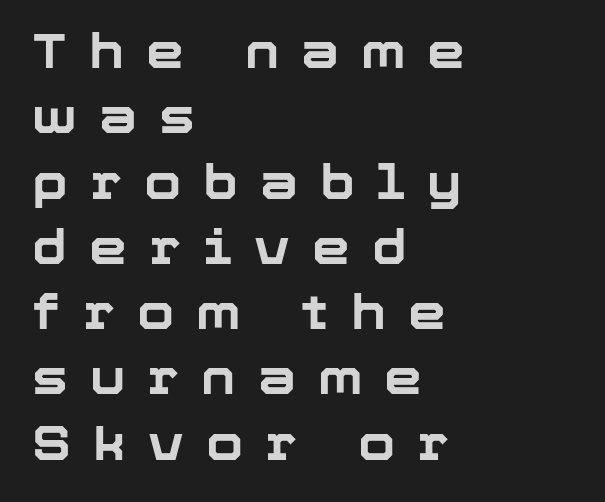
The characters display no serif detailing; their extremities are plain. The line texture is sparse and dotted thanks to wide tracking. Strokes here are thick enough to call this a true bold. Do the characters align in a grid? No, the font is proportional.
